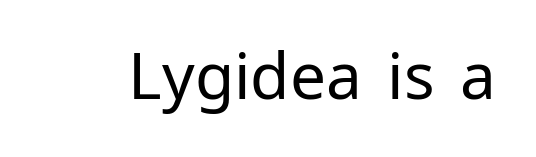
{"serif": "no", "italic": "no", "bold": "no", "weight": "regular", "width": "normal", "stroke_contrast": "low", "x_height": "medium", "monospaced": "no", "underline": "no", "letter_spacing": "normal", "letter_spacing_em": 0.0, "glyph_px": 64}
